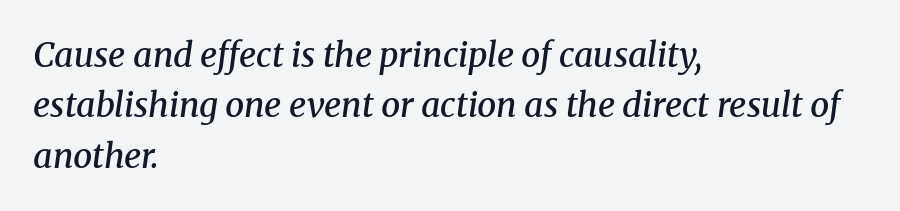
The image shows 34 px semibold serif type, italic (leaning right); set left-aligned, normal line spacing (1.48x), normal letter spacing, not underlined; medium stroke contrast and a medium x-height.
